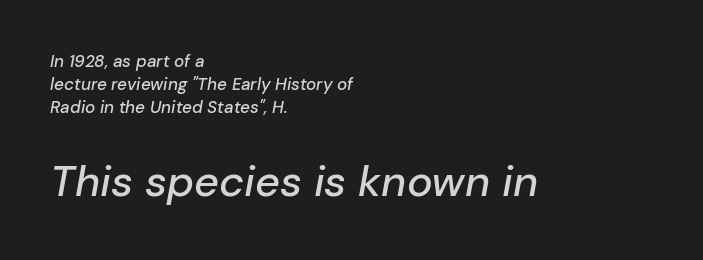
The image shows 43 px text type, italic (leaning right); set left-aligned, normal line spacing (1.34x), normal letter spacing, not underlined; the second (bottom) block is 2.53x larger; low stroke contrast and a medium x-height.
